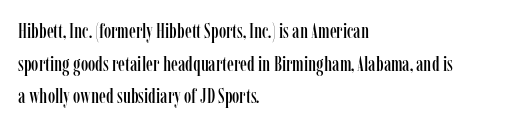
The line-height multiplier appears to be the usual default. Posture: straight, roman, zero tilt. This sample uses plain, unmodified letter spacing. No word sits above an underline.
